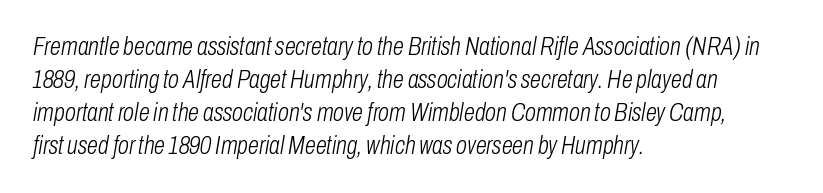
Q: Is the text bold? A: No.
Q: Is the text italic (slanted)? A: Yes, it leans right by about 10 degrees.
Q: Is the text underlined? A: No.
Q: How is the paragraph aligned? A: Left-aligned.
Q: Is the spacing between letters normal or unusually wide? A: Normal.
Q: Is the spacing between lines tight, normal or loose? A: Normal.
